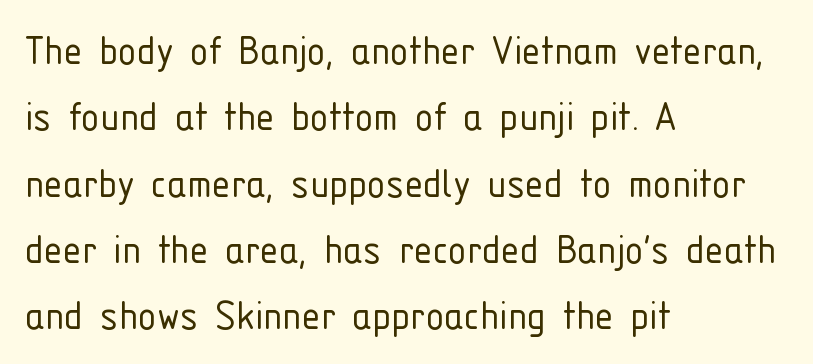
Varying glyph widths throughout — classic text-font behaviour. No chunkiness to these letters — they're not bold. The ragged edge is on the right, which tells us the setting is flush left. Spacing between characters is what you'd get straight out of the box.
